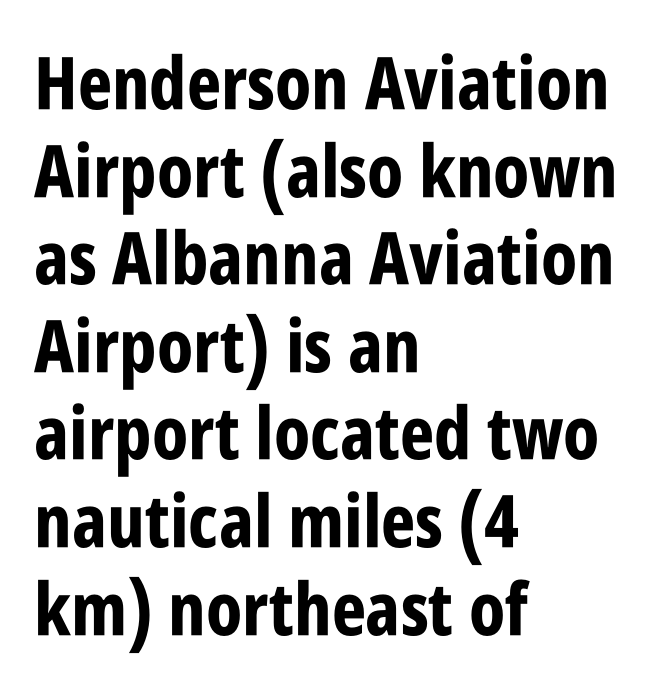
The image shows 73 px bold, condensed sans-serif type, upright; set left-aligned, line spacing 1.2x, normal letter spacing, not underlined; low stroke contrast and a large x-height.
